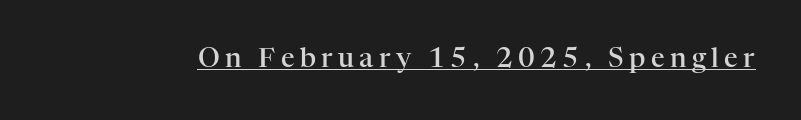
{"italic": "no", "bold": "semi", "underline": "yes", "letter_spacing": "wide", "letter_spacing_em": 0.2, "glyph_px": 27}
